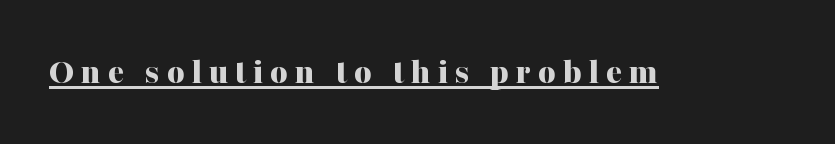
The image shows 38 px bold serif type, upright; set underlined; medium stroke contrast and a medium x-height.
